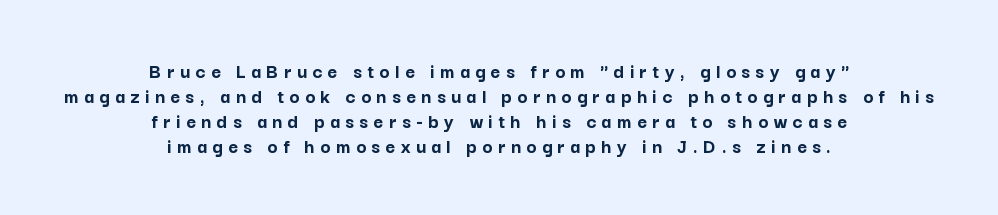
The image shows 21 px bold type, upright; set centered, line spacing 1.19x, unusually wide letter spacing (+0.26 em), not underlined.
